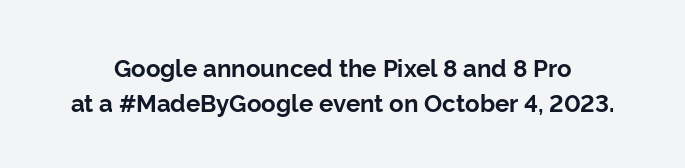
Q: Is the text bold? A: Yes.
Q: Is the text italic (slanted)? A: No, it is upright.
Q: Is the text underlined? A: No.
Q: Is the spacing between letters normal or unusually wide? A: Normal.
Q: Is the spacing between lines tight, normal or loose? A: Normal.
